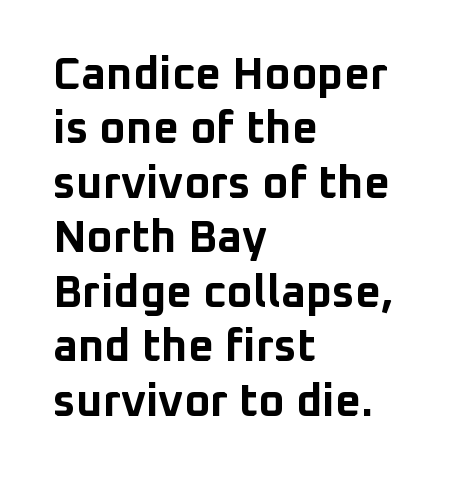
The image shows 45 px bold sans-serif type, upright; set left-aligned, line spacing 1.21x, normal letter spacing, not underlined; low stroke contrast and a medium x-height.
